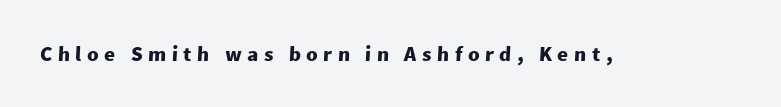
In terms of letterspacing, this is a distinctly airy, spread setting. Letters rest on an invisible, unmarked baseline. The passage shown is emphatically bold.
